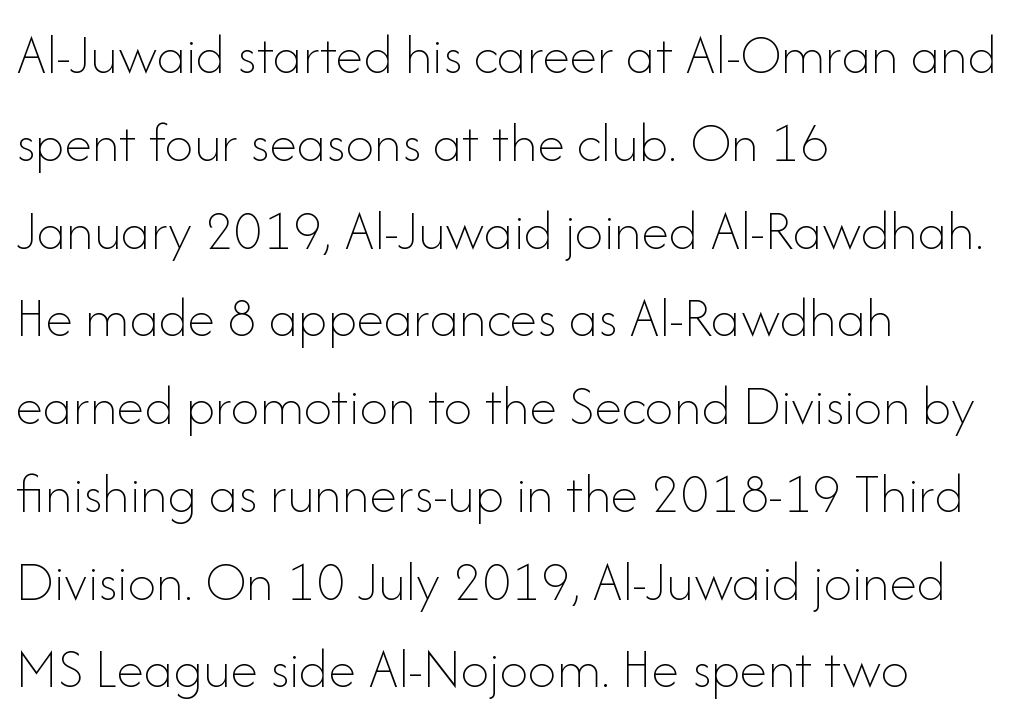
The image shows 57 px thin type, upright; set left-aligned, normal line spacing (1.54x), normal letter spacing, not underlined; low stroke contrast and a small x-height.
